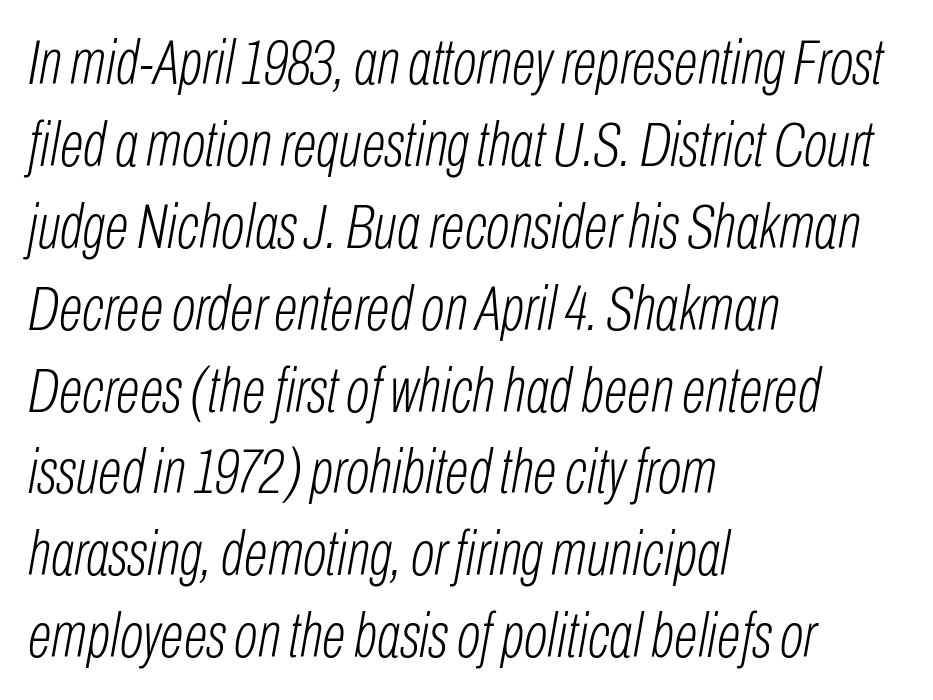
The image shows 63 px light, condensed type, italic (leaning right); set left-aligned, normal line spacing (1.3x), normal letter spacing, not underlined; low stroke contrast and a medium x-height.
